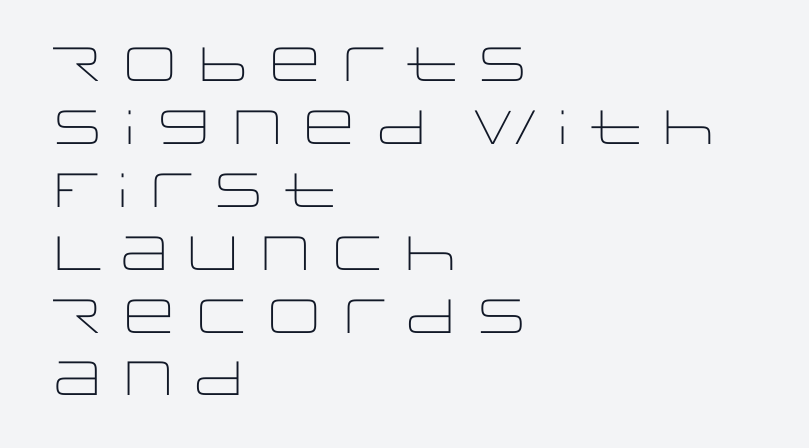
Q: Is the text bold? A: No.
Q: Is the text italic (slanted)? A: No, it is upright.
Q: Is the typeface a serif or a sans-serif typeface? A: Sans-serif.
Q: Is the text underlined? A: No.
Q: How is the paragraph aligned? A: Left-aligned.
Q: Is the spacing between letters normal or unusually wide? A: Normal.
Q: Is the spacing between lines tight, normal or loose? A: Normal.
Q: Width (condensed, normal, or wide)? A: Wide.
Q: Stroke contrast? A: Low.
Q: x-height? A: Large.
Q: Monospaced? A: No.
